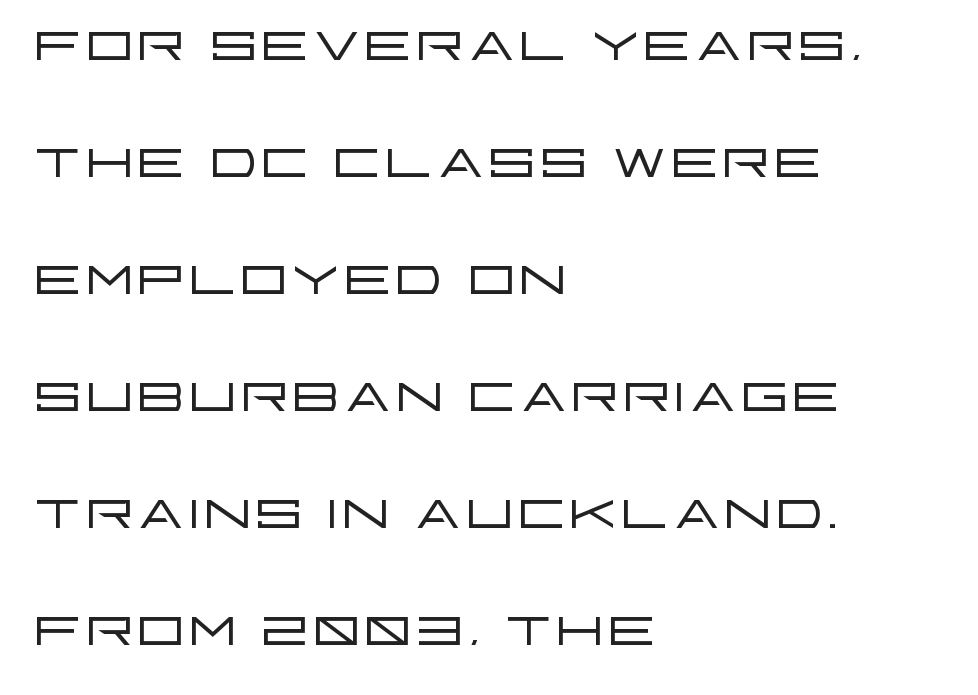
Q: Is the text bold? A: No.
Q: Is the text italic (slanted)? A: No, it is upright.
Q: Is the typeface a serif or a sans-serif typeface? A: Sans-serif.
Q: Is the text underlined? A: No.
Q: How is the paragraph aligned? A: Left-aligned.
Q: Is the spacing between letters normal or unusually wide? A: Normal.
Q: Is the spacing between lines tight, normal or loose? A: Normal.
Q: Width (condensed, normal, or wide)? A: Wide.
Q: Stroke contrast? A: Low.
Q: x-height? A: Large.
Q: Monospaced? A: No.
